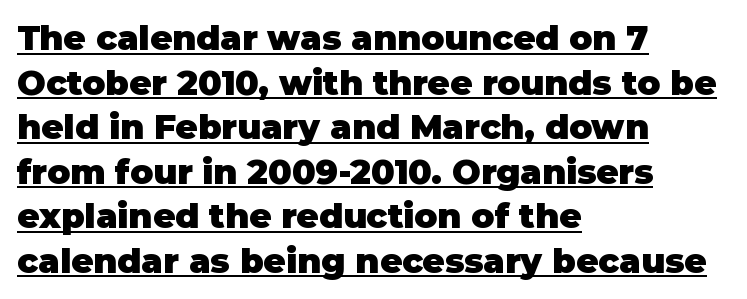
Does the weight exceed regular? Yes, all the way to bold. Notice how descenders clear the ascenders below comfortably — that's standard leading. The specimen includes a rule beneath the text block's lines. Inter-character spacing is left at the font's built-in metrics. Stroke terminals: plain, sans-serif.
